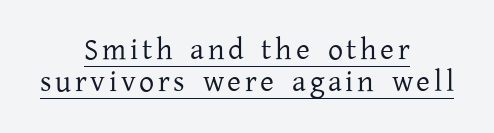
The image shows 30 px regular-weight serif type, upright; set centered, tight line spacing (1.06x), underlined; low stroke contrast and a medium x-height.
